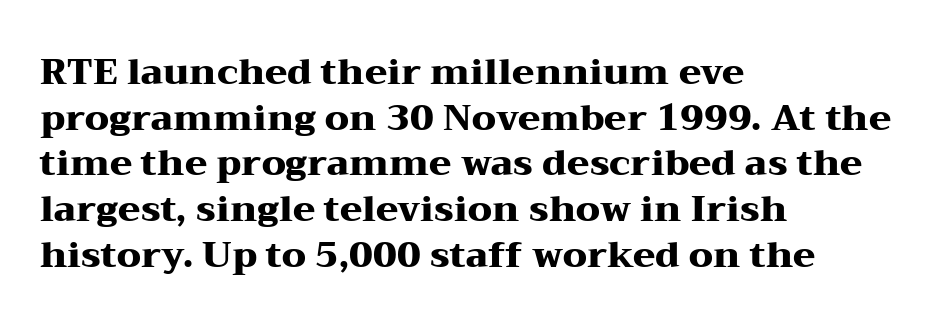
Character widths vary here, with narrow letters taking less room than wide ones. Is the type bold? Yes — the strokes are clearly thick and heavy. What kind of face is this? One with serifs. Quick note: not italic, upright. Here the glyphs are tracked normally, forming tight word shapes. Rule under the text: the space is simply empty.
